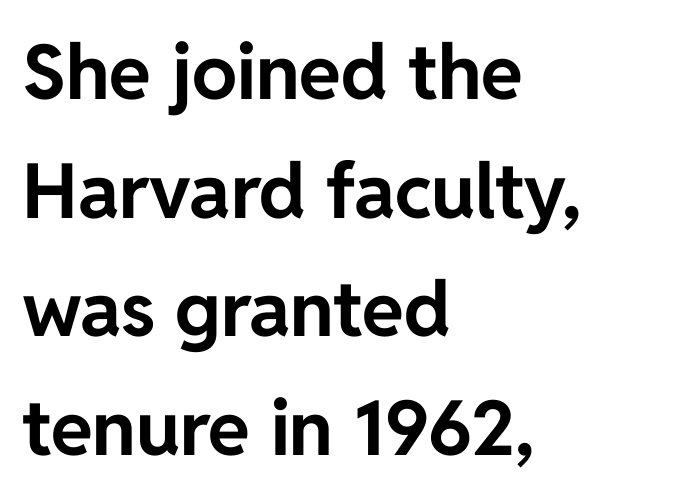
Q: Is the text bold? A: Yes.
Q: Is the text italic (slanted)? A: No, it is upright.
Q: Is the typeface a serif or a sans-serif typeface? A: Sans-serif.
Q: Is the text underlined? A: No.
Q: How is the paragraph aligned? A: Left-aligned.
Q: Is the spacing between letters normal or unusually wide? A: Normal.
Q: Is the spacing between lines tight, normal or loose? A: Normal.
Q: Width (condensed, normal, or wide)? A: Normal.
Q: Stroke contrast? A: Low.
Q: x-height? A: Medium.
Q: Monospaced? A: No.
